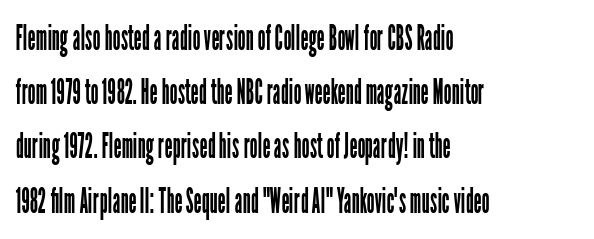
Each word holds together tightly as a unit, with standard inter-letter gaps. The lines sit at an ordinary, default distance from one another. The typography opts for an upright posture over an oblique one. Ink coverage per letter is moderate at most.
